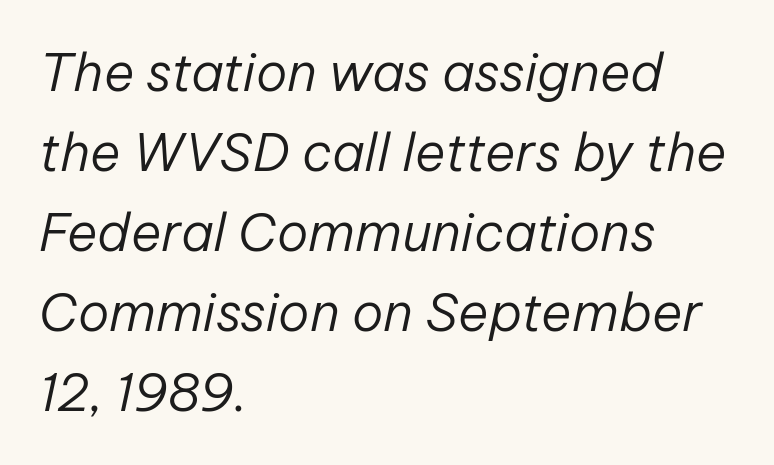
A typesetter would mark this as italic. The lines in this sample share a left origin and differ only in where they stop. The designer left line spacing at the default. Only glyphs here, with clear space below each row.
